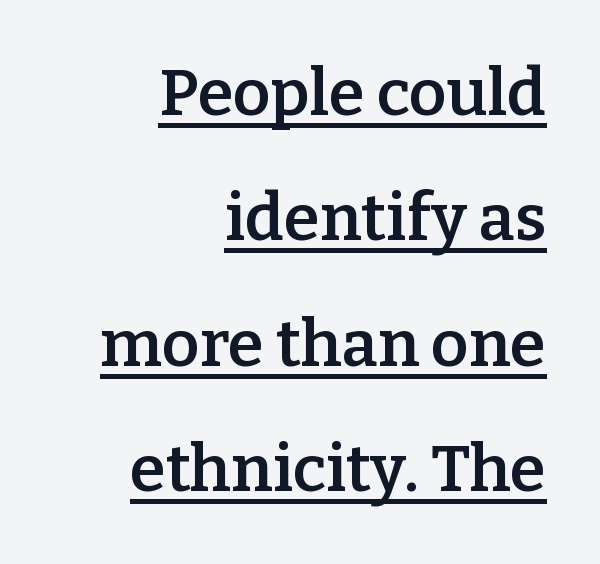
The image shows 65 px semibold serif type, upright; set right-aligned, loose line spacing (1.93x), normal letter spacing, underlined; low stroke contrast and a medium x-height.
